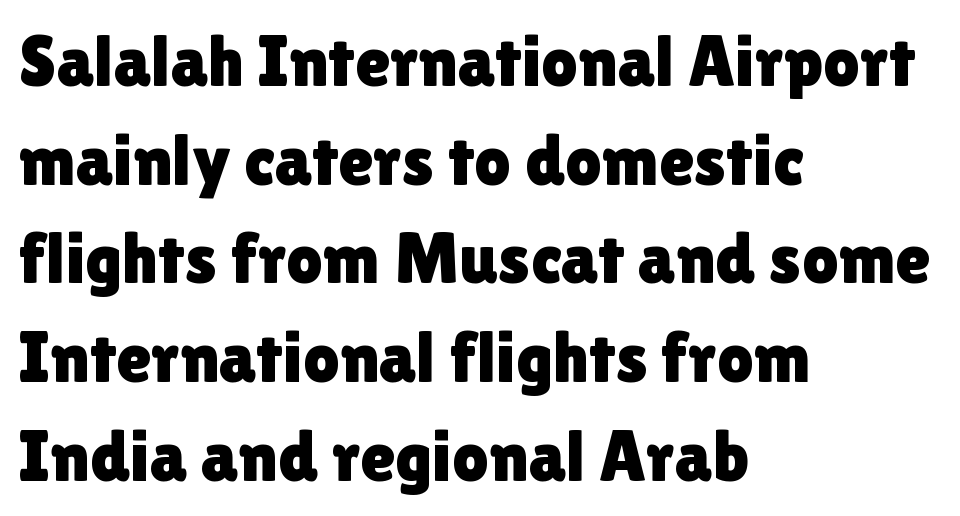
Ascenders rise straight up at ninety degrees. The type family on display is of the sans-serif kind. Compared with typical paragraphs, the rows here are spaced about the same. The rendering anchors every line to the left-hand side.
